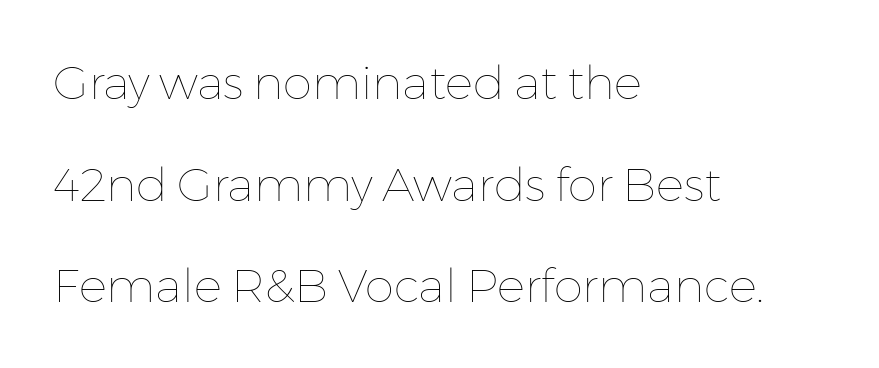
Q: Is the text bold? A: No.
Q: Is the text italic (slanted)? A: No, it is upright.
Q: Is the text underlined? A: No.
Q: How is the paragraph aligned? A: Left-aligned.
Q: Is the spacing between letters normal or unusually wide? A: Normal.
Q: Is the spacing between lines tight, normal or loose? A: Loose.
Q: Width (condensed, normal, or wide)? A: Normal.
Q: Stroke contrast? A: Low.
Q: x-height? A: Medium.
Q: Monospaced? A: No.
